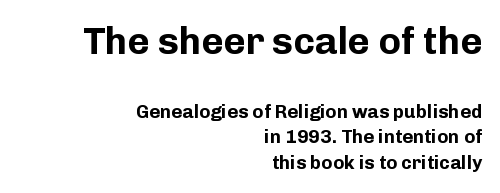
The image shows 38 px bold sans-serif type, upright; set right-aligned, normal line spacing (1.35x), normal letter spacing, not underlined; the first (top) block is 2.0x larger; low stroke contrast and a medium x-height.
